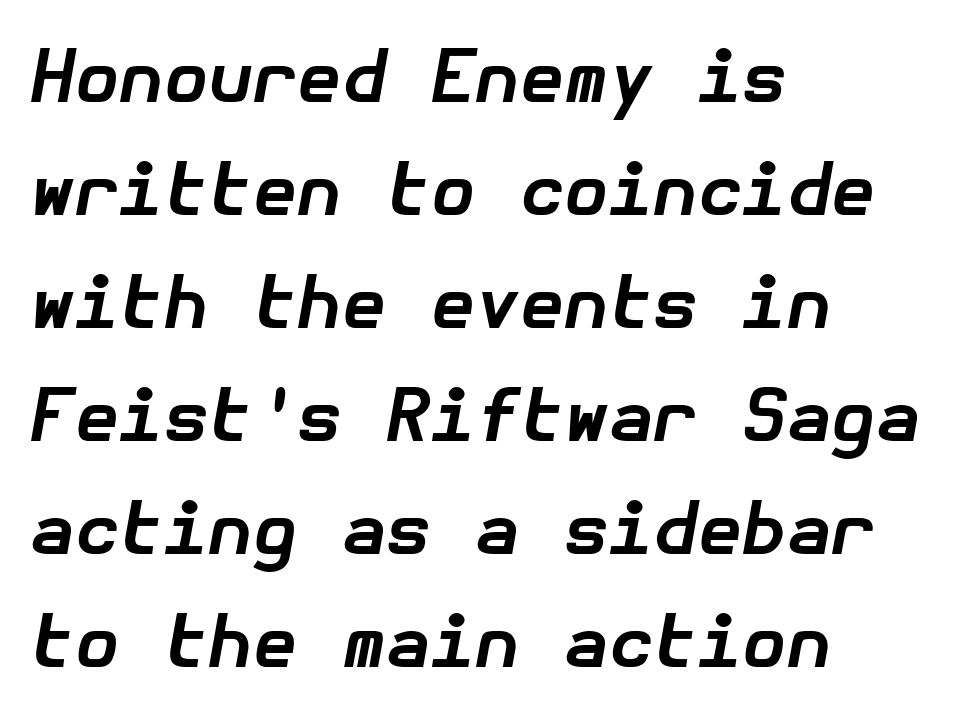
Q: Is the text bold? A: Yes.
Q: Is the text italic (slanted)? A: Yes, it leans right by about 10 degrees.
Q: Is the text underlined? A: No.
Q: How is the paragraph aligned? A: Left-aligned.
Q: Is the spacing between letters normal or unusually wide? A: Normal.
Q: Is the spacing between lines tight, normal or loose? A: Normal.
Q: Width (condensed, normal, or wide)? A: Normal.
Q: Stroke contrast? A: Low.
Q: x-height? A: Medium.
